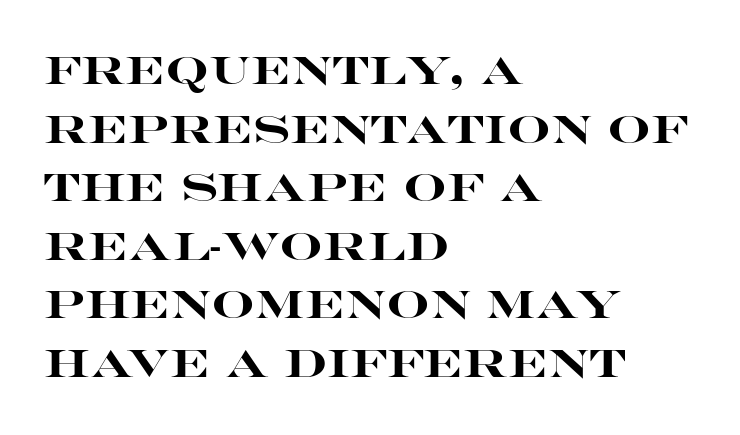
Q: Is the text bold? A: Yes.
Q: Is the text italic (slanted)? A: No, it is upright.
Q: Is the typeface a serif or a sans-serif typeface? A: Serif.
Q: Is the text underlined? A: No.
Q: How is the paragraph aligned? A: Left-aligned.
Q: Is the spacing between letters normal or unusually wide? A: Normal.
Q: Is the spacing between lines tight, normal or loose? A: Normal.
Q: Width (condensed, normal, or wide)? A: Wide.
Q: Stroke contrast? A: High.
Q: x-height? A: Large.
Q: Monospaced? A: No.
